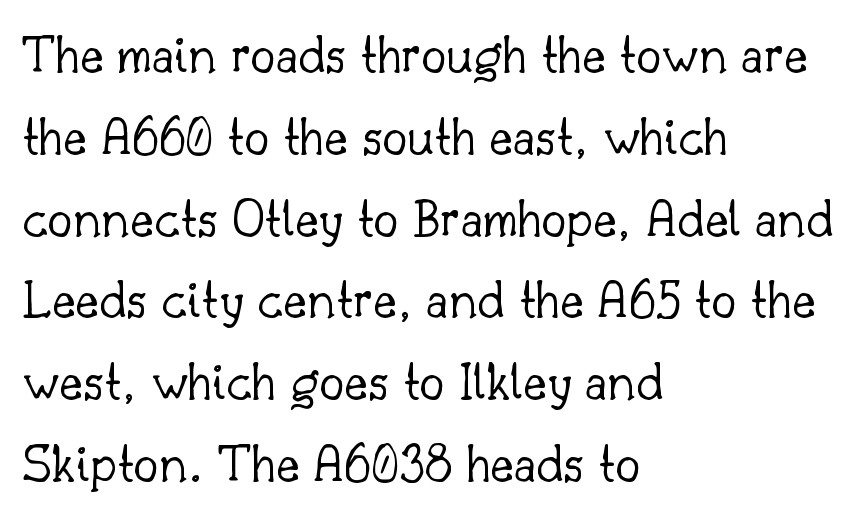
The image shows 56 px light type, upright; set left-aligned, normal line spacing (1.46x), normal letter spacing, not underlined; low stroke contrast and a small x-height.
